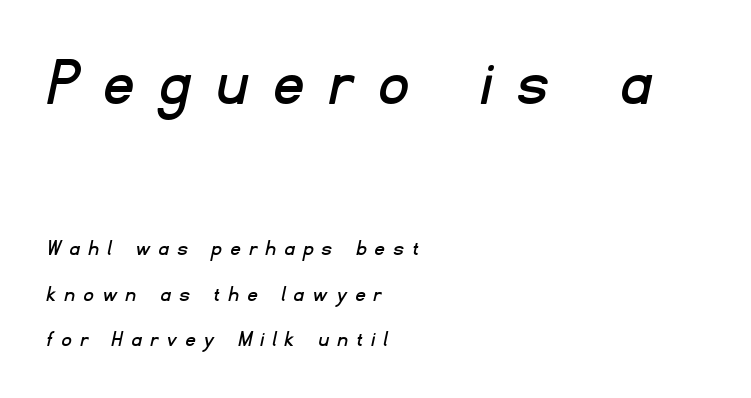
The image shows 69 px sans-serif type; set left-aligned, loose line spacing (1.96x), unusually wide letter spacing (+0.41 em), not underlined; the first (top) block is 3.0x larger; low stroke contrast and a small x-height.
